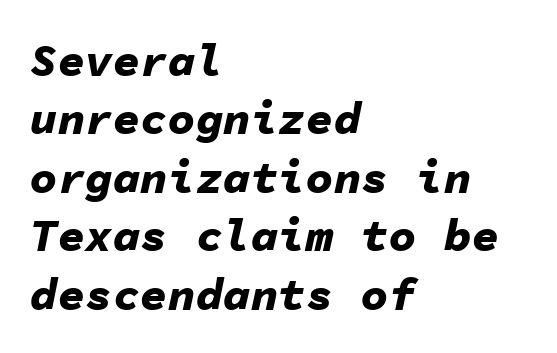
{"italic": "yes", "lean": "right", "slant_degrees": 11, "bold": "yes", "weight": "bold", "width": "normal", "stroke_contrast": "low", "x_height": "medium", "monospaced": "yes", "underline": "no", "align": "left", "line_spacing": "normal", "line_spacing_ratio": 1.27, "letter_spacing": "normal", "letter_spacing_em": 0.0, "glyph_px": 46}
